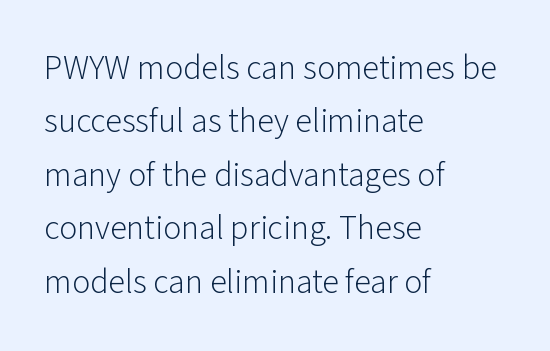
{"serif": "no", "italic": "no", "bold": "no", "weight": "light", "width": "normal", "stroke_contrast": "low", "x_height": "medium", "monospaced": "no", "underline": "no", "align": "left", "line_spacing": "normal", "line_spacing_ratio": 1.57, "letter_spacing": "normal", "letter_spacing_em": 0.0, "glyph_px": 34}
